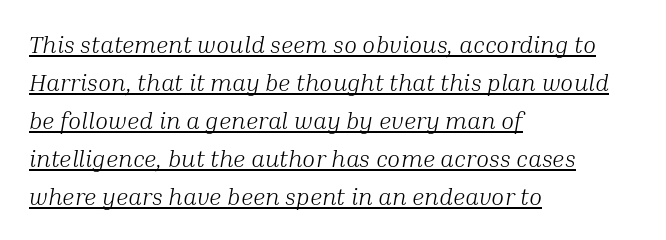
{"italic": "yes", "lean": "right", "slant_degrees": 10, "bold": "no", "underline": "yes", "align": "left", "line_spacing": "normal", "line_spacing_ratio": 1.58, "letter_spacing": "normal", "letter_spacing_em": 0.0, "glyph_px": 24}
